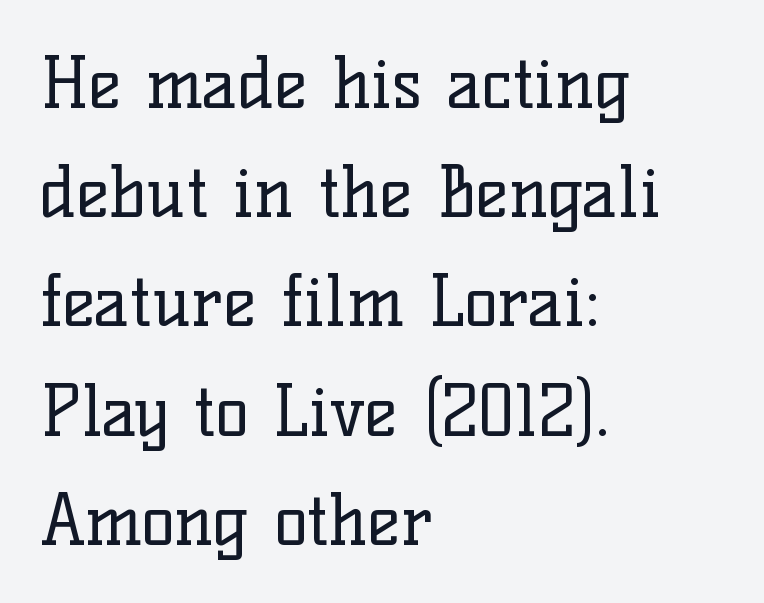
Rendered with straight, roman letterforms. Each line starts at the same left margin while the right side varies. Default kerning and tracking; the words read as compact shapes. The leading is moderate, giving the passage an even texture.
